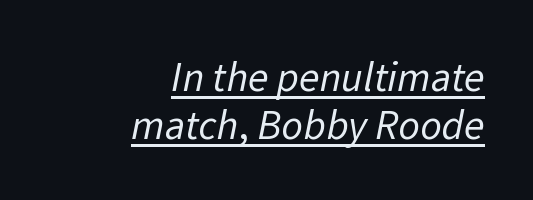
Counters stay open thanks to moderate or lighter strokes. The rag falls on the left side of this text block. Does a line run under the words? Yes, clearly. I'd call this a sans setting — the letters go barefoot.
